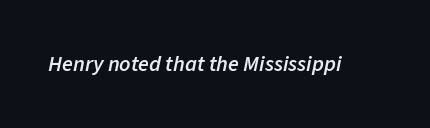
The image shows 22 px text type, italic (leaning right); set normal letter spacing, not underlined.
